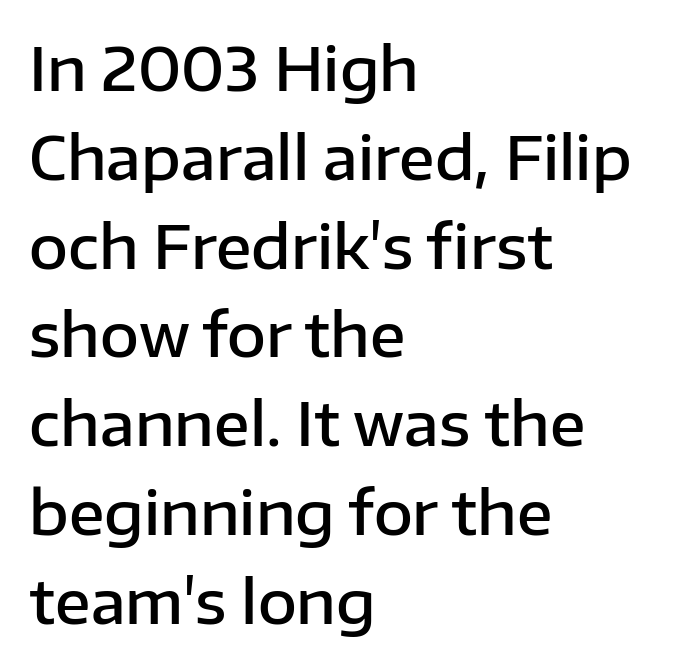
The image shows 60 px semibold sans-serif type, upright; set left-aligned, normal line spacing (1.48x), normal letter spacing, not underlined; low stroke contrast and a medium x-height.
